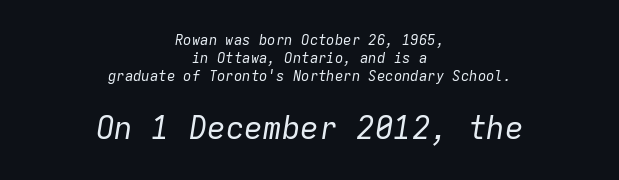
The image shows 31 px regular-weight type, italic (leaning right), monospaced; set centered, normal line spacing (1.27x), normal letter spacing, not underlined; the second (bottom) block is 2.21x larger; low stroke contrast and a medium x-height.
